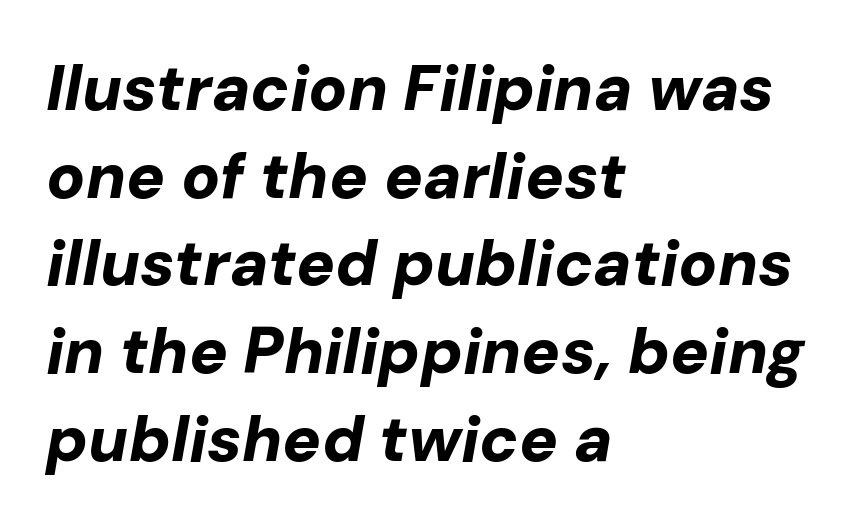
Q: Is the text bold? A: Yes.
Q: Is the text italic (slanted)? A: Yes, it leans right by about 10 degrees.
Q: Is the text underlined? A: No.
Q: How is the paragraph aligned? A: Left-aligned.
Q: Is the spacing between letters normal or unusually wide? A: Normal.
Q: Is the spacing between lines tight, normal or loose? A: Normal.
Q: Width (condensed, normal, or wide)? A: Normal.
Q: Stroke contrast? A: Low.
Q: x-height? A: Medium.
Q: Monospaced? A: No.
